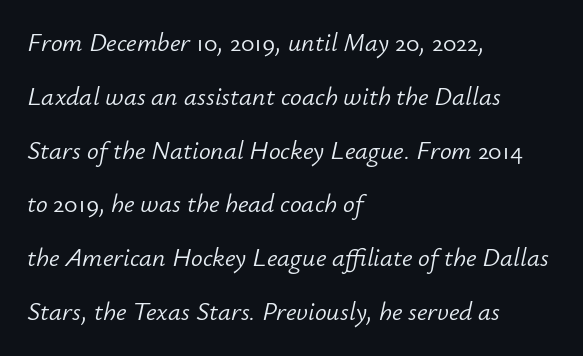
Q: Is the text bold? A: No.
Q: Is the text italic (slanted)? A: Yes, it leans right by about 12 degrees.
Q: Is the text underlined? A: No.
Q: How is the paragraph aligned? A: Left-aligned.
Q: Is the spacing between letters normal or unusually wide? A: Normal.
Q: Is the spacing between lines tight, normal or loose? A: Loose.
